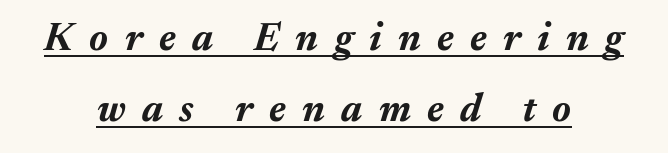
Q: Is the text bold? A: Yes.
Q: Is the text italic (slanted)? A: Yes, it leans right by about 17 degrees.
Q: Is the text underlined? A: Yes.
Q: How is the paragraph aligned? A: Centered.
Q: Is the spacing between letters normal or unusually wide? A: Unusually wide.
Q: Width (condensed, normal, or wide)? A: Normal.
Q: Stroke contrast? A: Medium.
Q: x-height? A: Medium.
Q: Monospaced? A: No.
